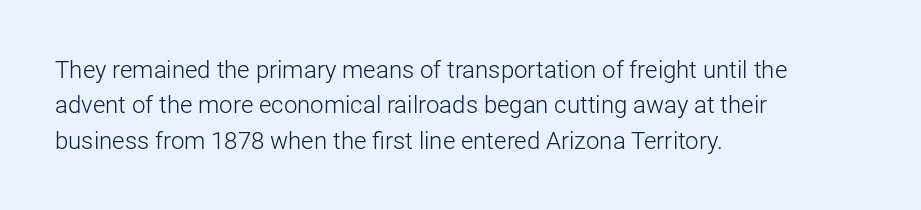
Q: Is the text bold? A: No.
Q: Is the text italic (slanted)? A: No, it is upright.
Q: Is the text underlined? A: No.
Q: How is the paragraph aligned? A: Left-aligned.
Q: Is the spacing between letters normal or unusually wide? A: Normal.
Q: Is the spacing between lines tight, normal or loose? A: Normal.
